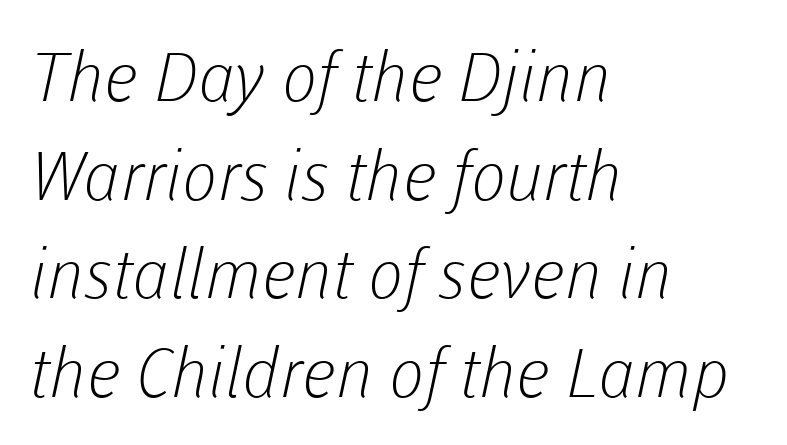
Q: Is the text bold? A: No.
Q: Is the typeface a serif or a sans-serif typeface? A: Sans-serif.
Q: Is the text underlined? A: No.
Q: How is the paragraph aligned? A: Left-aligned.
Q: Is the spacing between letters normal or unusually wide? A: Normal.
Q: Is the spacing between lines tight, normal or loose? A: Normal.
Q: Width (condensed, normal, or wide)? A: Normal.
Q: Stroke contrast? A: Low.
Q: x-height? A: Medium.
Q: Monospaced? A: No.
